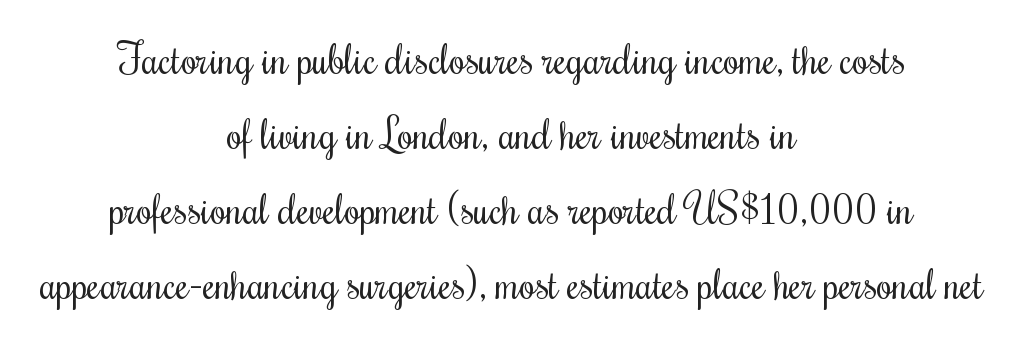
Q: Is the text bold? A: No.
Q: Is the text italic (slanted)? A: Yes.
Q: Is the typeface a serif or a sans-serif typeface? A: Serif.
Q: Is the text underlined? A: No.
Q: How is the paragraph aligned? A: Centered.
Q: Is the spacing between letters normal or unusually wide? A: Normal.
Q: Width (condensed, normal, or wide)? A: Condensed.
Q: Stroke contrast? A: Medium.
Q: x-height? A: Small.
Q: Monospaced? A: No.
